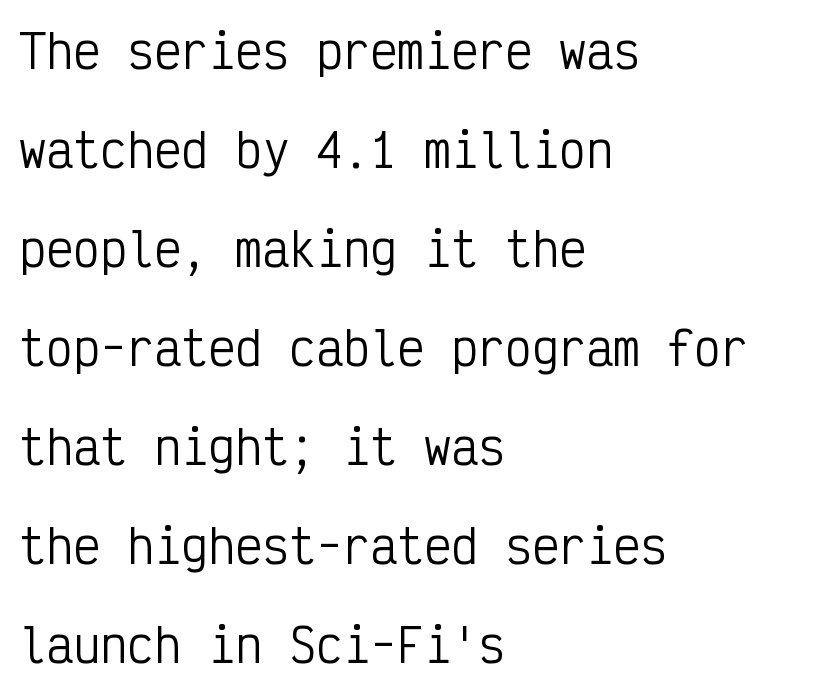
Q: Is the text bold? A: No.
Q: Is the text italic (slanted)? A: No, it is upright.
Q: Is the typeface a serif or a sans-serif typeface? A: Sans-serif.
Q: Is the text underlined? A: No.
Q: How is the paragraph aligned? A: Left-aligned.
Q: Is the spacing between letters normal or unusually wide? A: Normal.
Q: Is the spacing between lines tight, normal or loose? A: Loose.
Q: Width (condensed, normal, or wide)? A: Condensed.
Q: Stroke contrast? A: Low.
Q: x-height? A: Medium.
Q: Monospaced? A: Yes.
